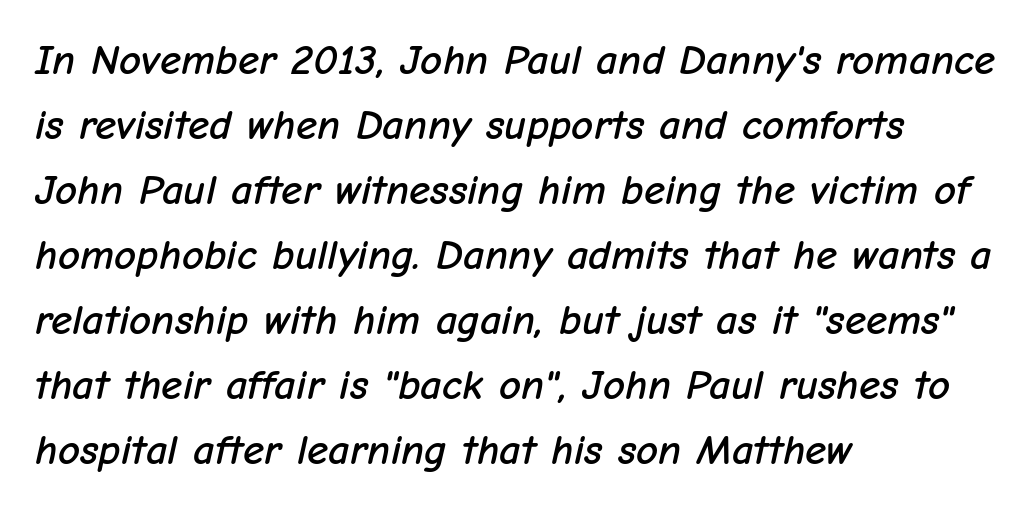
The image shows 43 px text type, italic (leaning right); set left-aligned, normal line spacing (1.51x), normal letter spacing, not underlined; low stroke contrast and a medium x-height.
